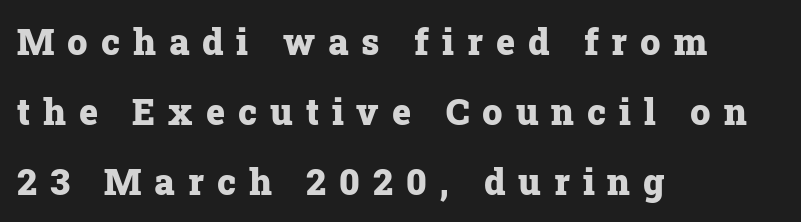
The image shows 36 px heavy serif type, upright; set left-aligned, loose line spacing (1.94x), unusually wide letter spacing (+0.36 em), not underlined; low stroke contrast and a medium x-height.
